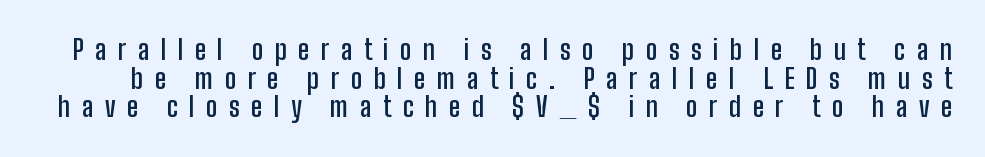
Words float on clear page, feet unadorned. Does extra space separate the letters? Yes, quite a lot of it. The lettering holds an erect, upright posture throughout. This sample trades vertical openness for compactness between lines.
